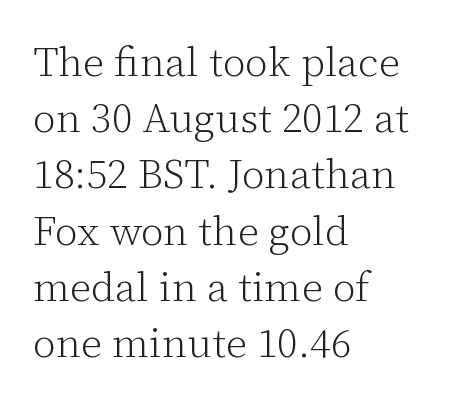
Q: Is the text bold? A: No.
Q: Is the text italic (slanted)? A: No, it is upright.
Q: Is the typeface a serif or a sans-serif typeface? A: Serif.
Q: Is the text underlined? A: No.
Q: How is the paragraph aligned? A: Left-aligned.
Q: Is the spacing between letters normal or unusually wide? A: Normal.
Q: Is the spacing between lines tight, normal or loose? A: Normal.
Q: Width (condensed, normal, or wide)? A: Normal.
Q: Stroke contrast? A: Low.
Q: x-height? A: Medium.
Q: Monospaced? A: No.
